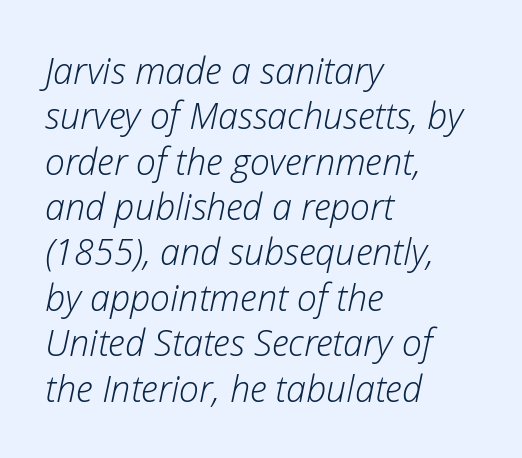
Q: Is the text bold? A: No.
Q: Is the text italic (slanted)? A: Yes, it leans right by about 12 degrees.
Q: Is the text underlined? A: No.
Q: How is the paragraph aligned? A: Left-aligned.
Q: Is the spacing between letters normal or unusually wide? A: Normal.
Q: Is the spacing between lines tight, normal or loose? A: Normal.
Q: Width (condensed, normal, or wide)? A: Normal.
Q: Stroke contrast? A: Low.
Q: x-height? A: Medium.
Q: Monospaced? A: No.
